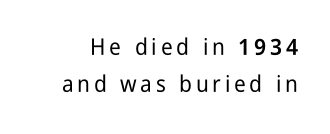
No italicization has been applied; the sample stays upright. The area under the type is left untouched. The space between consecutive lines is moderate.
